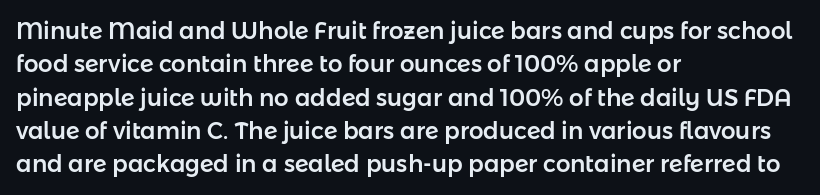
Q: Is the text italic (slanted)? A: No, it is upright.
Q: Is the text underlined? A: No.
Q: How is the paragraph aligned? A: Left-aligned.
Q: Is the spacing between letters normal or unusually wide? A: Normal.
Q: Is the spacing between lines tight, normal or loose? A: Normal.
